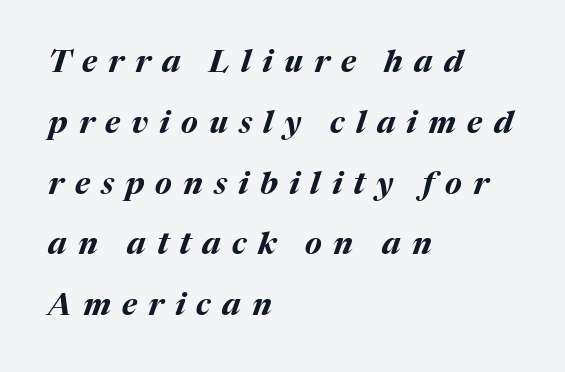
The image shows 31 px bold type, italic (leaning right); set left-aligned, loose line spacing (1.96x), unusually wide letter spacing (+0.36 em), not underlined; medium stroke contrast and a medium x-height.
